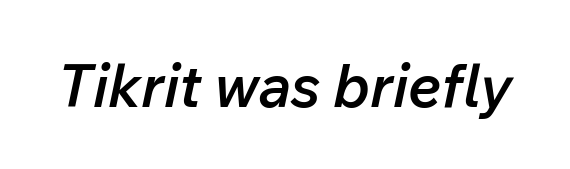
{"italic": "yes", "lean": "right", "slant_degrees": 12, "bold": "semi", "weight": "semibold", "width": "normal", "stroke_contrast": "low", "x_height": "medium", "monospaced": "no", "underline": "no", "letter_spacing": "normal", "letter_spacing_em": 0.0, "glyph_px": 59}
